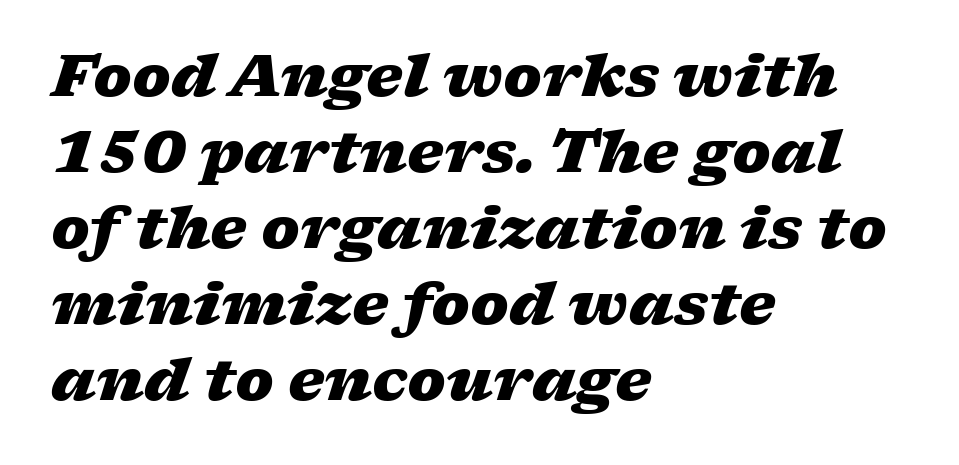
Normally led — the rows are evenly, conventionally spaced. A bare baseline throughout the passage. Chunky letters — that's bold for sure. Quick note: italic. The letters advance in unequal steps, a hallmark of proportional type.
